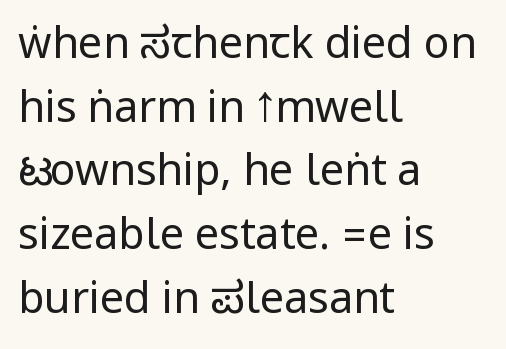
A bare baseline throughout the passage. These lines keep a tight, regular rhythm from letter to letter. Does the copy run flush right? No — it runs flush left. A roman cut, with each character standing at attention. A typesetter would label this face a sans. Stems here are at most as thick as an everyday book face.
